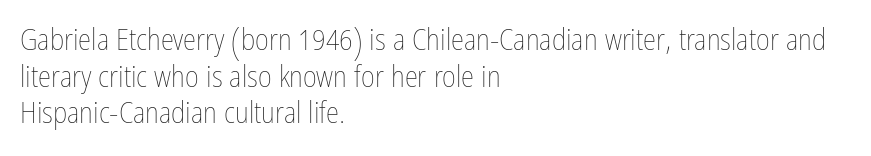
Q: Is the text bold? A: No.
Q: Is the text italic (slanted)? A: No, it is upright.
Q: Is the text underlined? A: No.
Q: How is the paragraph aligned? A: Left-aligned.
Q: Is the spacing between letters normal or unusually wide? A: Normal.
Q: Width (condensed, normal, or wide)? A: Condensed.
Q: Stroke contrast? A: Low.
Q: x-height? A: Medium.
Q: Monospaced? A: No.
